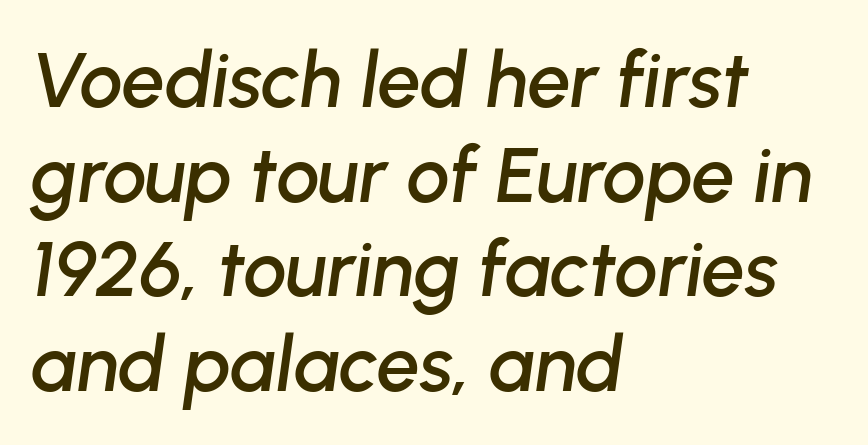
{"italic": "yes", "lean": "right", "slant_degrees": 8, "width": "normal", "stroke_contrast": "low", "x_height": "medium", "monospaced": "no", "underline": "no", "align": "left", "line_spacing_ratio": 1.23, "letter_spacing": "normal", "letter_spacing_em": 0.0, "glyph_px": 77}
